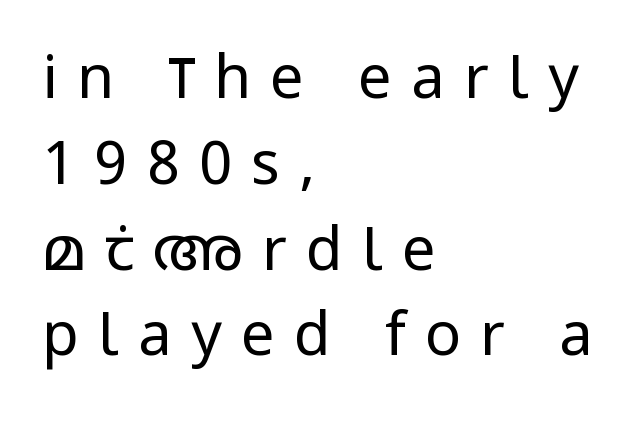
{"serif": "no", "italic": "no", "bold": "no", "weight": "regular", "width": "condensed", "stroke_contrast": "low", "x_height": "large", "monospaced": "no", "underline": "no", "align": "left", "line_spacing": "normal", "line_spacing_ratio": 1.43, "letter_spacing": "wide", "letter_spacing_em": 0.32, "glyph_px": 60}
